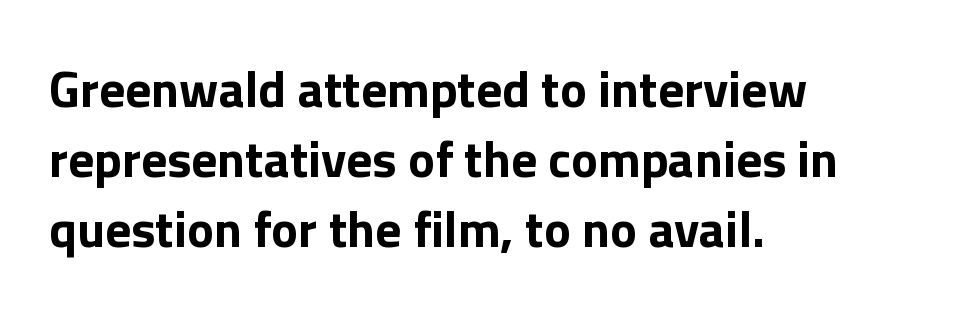
Q: Is the text bold? A: Yes.
Q: Is the text italic (slanted)? A: No, it is upright.
Q: Is the typeface a serif or a sans-serif typeface? A: Sans-serif.
Q: Is the text underlined? A: No.
Q: How is the paragraph aligned? A: Left-aligned.
Q: Is the spacing between letters normal or unusually wide? A: Normal.
Q: Is the spacing between lines tight, normal or loose? A: Normal.
Q: Width (condensed, normal, or wide)? A: Normal.
Q: x-height? A: Medium.
Q: Monospaced? A: No.
